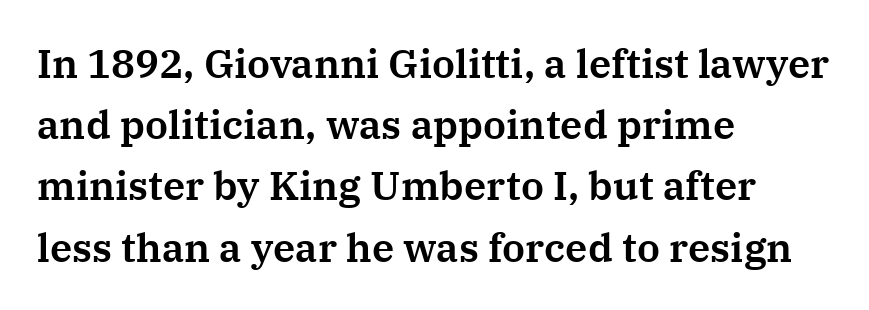
The image shows 40 px serif type, upright; set left-aligned, normal line spacing (1.53x), normal letter spacing, not underlined; medium stroke contrast and a medium x-height.
